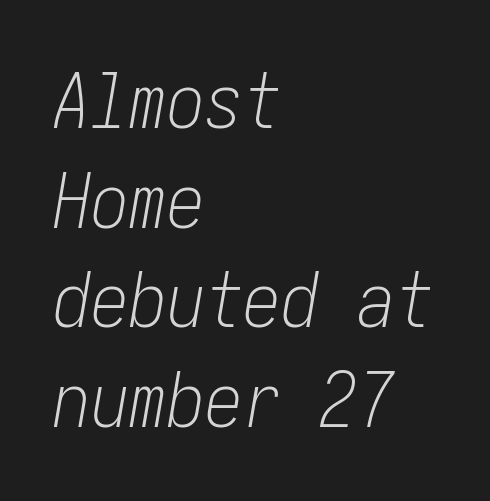
The rag falls on the right side of this text block. Underline: absent. Regarding leading, the lines here are spaced in the standard way. Nobody touched the tracking dial on this one. Stroke mass is kept to a normal reading level or below. A typesetter would mark this as italic.
